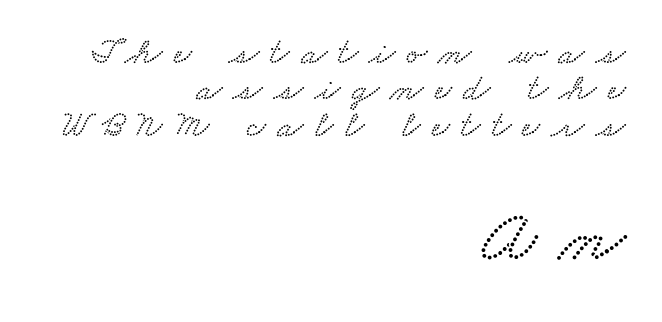
{"width": "wide", "stroke_contrast": "low", "x_height": "small", "monospaced": "no", "underline": "no", "align": "right", "line_spacing": "tight", "line_spacing_ratio": 0.96, "letter_spacing": "wide", "letter_spacing_em": 0.3, "larger_block": "second", "size_ratio": 2.0, "glyph_px": 76}
